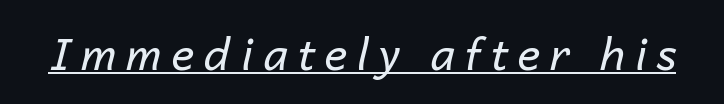
Notice how a bar underscores the lettering throughout. Compared with typical body copy, the letter spacing here is much looser. Characters are canted at an angle relative to the baseline's perpendicular. Caption: face not bold, strokes unweighted.
